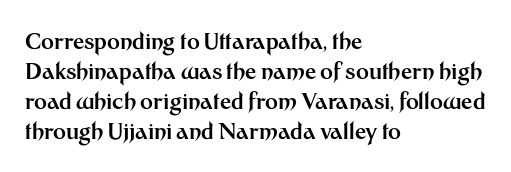
Italic: no, the glyphs are upright roman. Standard letterfit; no display-style spreading of the glyphs. Glance below the letters and you will spot only blank space. Its strokes are broad and dark, the hallmark of bold type.
